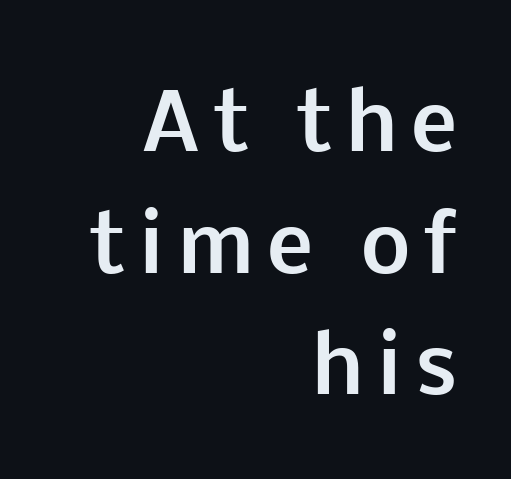
Serifs: no, the terminals of the letterforms are clean. Clear beneath every line of the passage. If you drew a ruler down the right edge, every line would touch it. Notice how the stems are strictly vertical — no italics here. The font is running at its bold setting. The face used here is proportionally spaced, like ordinary book or web type.
